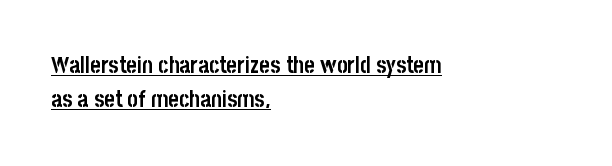
{"italic": "no", "bold": "yes", "underline": "yes", "align": "left", "line_spacing": "normal", "line_spacing_ratio": 1.47, "letter_spacing": "normal", "letter_spacing_em": 0.0, "glyph_px": 23}
